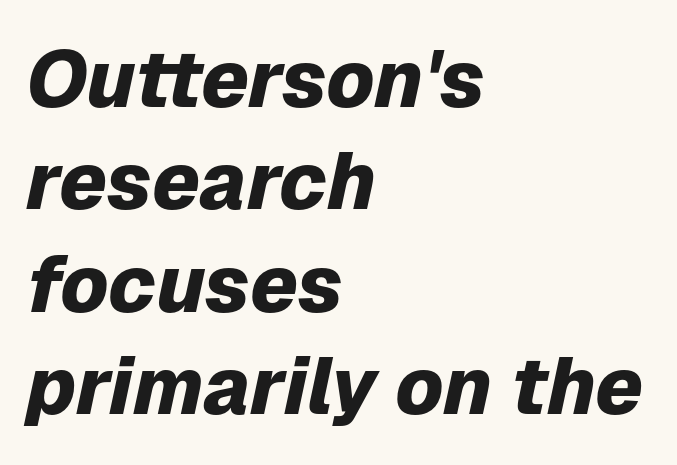
{"italic": "yes", "lean": "right", "slant_degrees": 12, "bold": "yes", "weight": "heavy", "width": "normal", "stroke_contrast": "low", "x_height": "medium", "monospaced": "no", "underline": "no", "align": "left", "line_spacing": "normal", "line_spacing_ratio": 1.28, "letter_spacing": "normal", "letter_spacing_em": 0.0, "glyph_px": 80}
